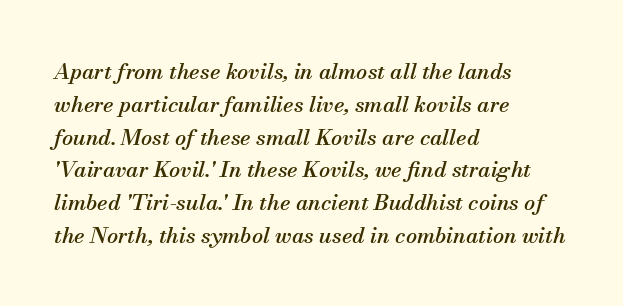
Q: Is the text italic (slanted)? A: Yes, it leans right by about 13 degrees.
Q: Is the text underlined? A: No.
Q: How is the paragraph aligned? A: Left-aligned.
Q: Is the spacing between letters normal or unusually wide? A: Normal.
Q: Is the spacing between lines tight, normal or loose? A: Normal.
